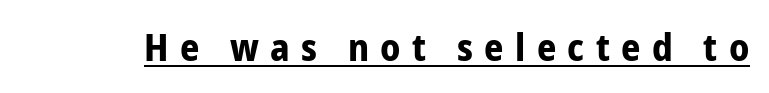
Q: Is the text bold? A: Yes.
Q: Is the text italic (slanted)? A: No, it is upright.
Q: Is the typeface a serif or a sans-serif typeface? A: Sans-serif.
Q: Is the text underlined? A: Yes.
Q: Is the spacing between letters normal or unusually wide? A: Unusually wide.
Q: Width (condensed, normal, or wide)? A: Condensed.
Q: Stroke contrast? A: Low.
Q: x-height? A: Medium.
Q: Monospaced? A: No.
